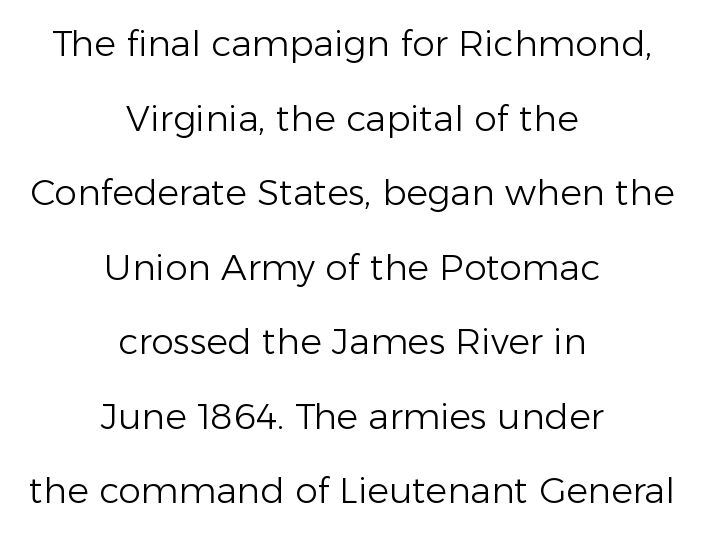
The image shows 36 px light sans-serif type, upright; set centered, loose line spacing (2.07x), normal letter spacing, not underlined; low stroke contrast and a medium x-height.
